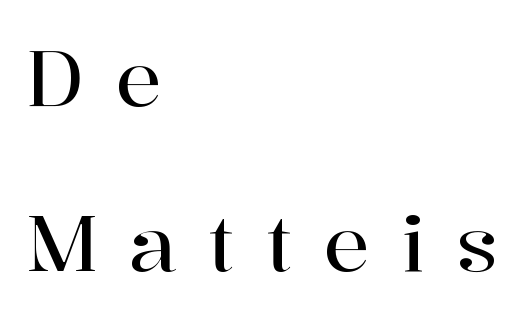
The rendering anchors every line to the left-hand side. Italic? Not at all — the glyphs are vertical. Spacing verdict: proportional, widths tailored to each character. Glyph-to-glyph distance is far greater than everyday printed text. To sum up the face: it has serifs.
